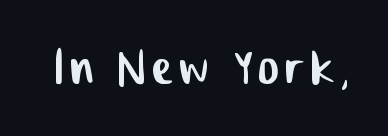
{"serif": "no", "width": "condensed", "stroke_contrast": "low", "x_height": "medium", "monospaced": "no", "underline": "no", "glyph_px": 62}
